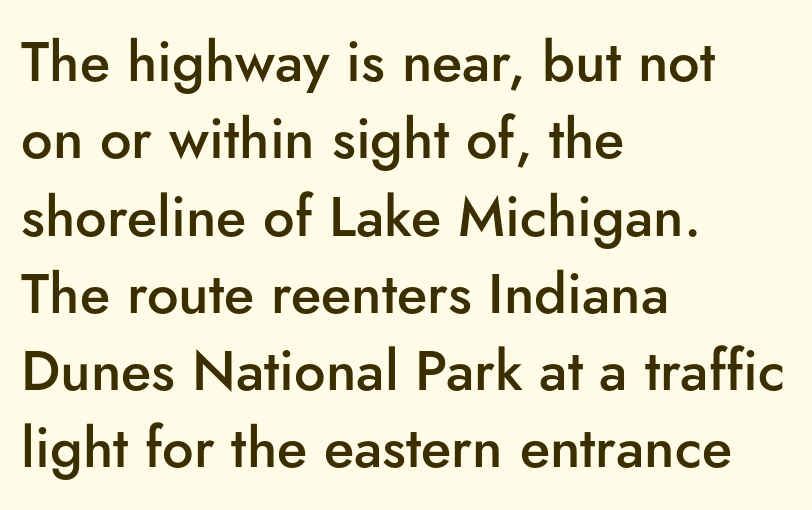
The image shows 56 px semibold sans-serif type, upright; set left-aligned, normal line spacing (1.38x), normal letter spacing, not underlined; low stroke contrast and a small x-height.
